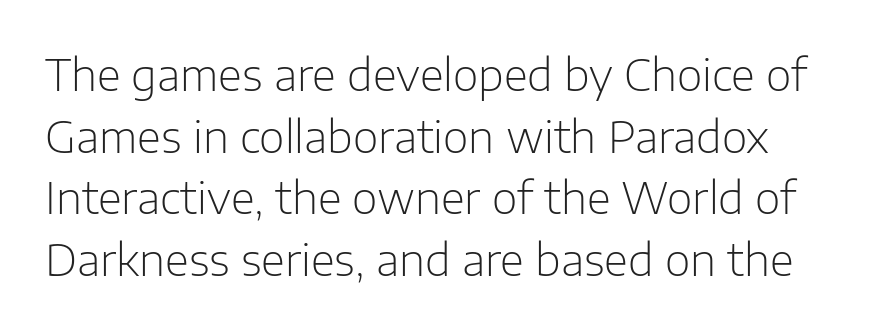
{"serif": "no", "italic": "no", "bold": "no", "weight": "light", "width": "normal", "stroke_contrast": "low", "x_height": "medium", "monospaced": "no", "underline": "no", "line_spacing": "normal", "line_spacing_ratio": 1.4, "letter_spacing": "normal", "letter_spacing_em": 0.0, "glyph_px": 44}
